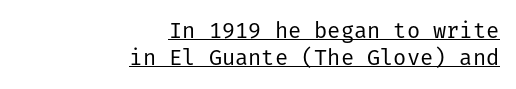
{"italic": "no", "bold": "no", "underline": "yes", "align": "right", "line_spacing_ratio": 1.23, "letter_spacing": "normal", "letter_spacing_em": 0.0, "glyph_px": 22}
